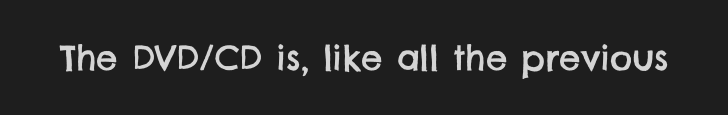
The image shows 34 px sans-serif type; set normal letter spacing, not underlined; low stroke contrast and a large x-height.
